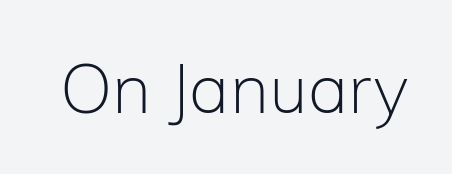
{"serif": "no", "italic": "no", "bold": "no", "weight": "light", "width": "normal", "stroke_contrast": "low", "x_height": "medium", "monospaced": "no", "underline": "no", "letter_spacing": "normal", "letter_spacing_em": 0.0, "glyph_px": 69}
